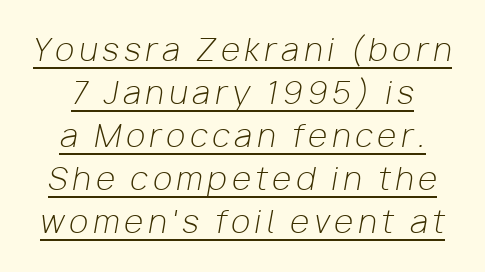
Q: Is the text bold? A: No.
Q: Is the text italic (slanted)? A: Yes, it leans right by about 10 degrees.
Q: Is the text underlined? A: Yes.
Q: Is the spacing between lines tight, normal or loose? A: Normal.
Q: Width (condensed, normal, or wide)? A: Normal.
Q: Stroke contrast? A: Low.
Q: x-height? A: Medium.
Q: Monospaced? A: No.
